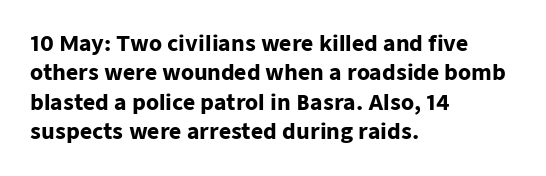
Q: Is the text bold? A: Yes.
Q: Is the text italic (slanted)? A: No, it is upright.
Q: Is the text underlined? A: No.
Q: How is the paragraph aligned? A: Left-aligned.
Q: Is the spacing between letters normal or unusually wide? A: Normal.
Q: Is the spacing between lines tight, normal or loose? A: Normal.
